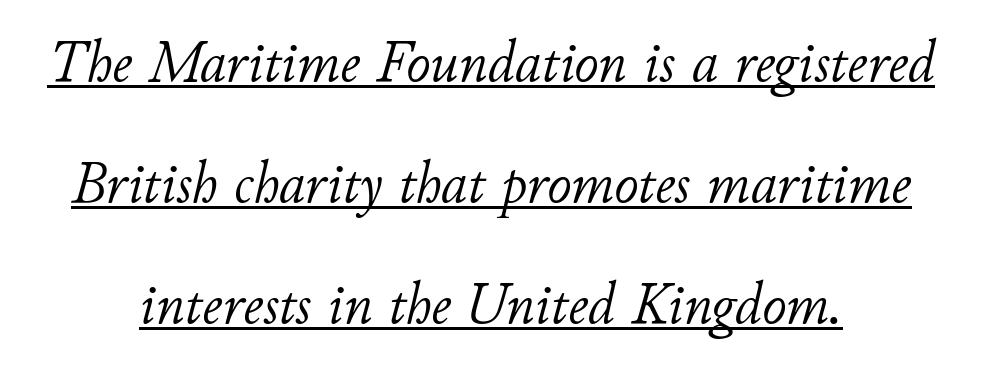
The image shows 59 px light type, italic (leaning right); set centered, loose line spacing (2.05x), normal letter spacing, underlined; low stroke contrast and a small x-height.
